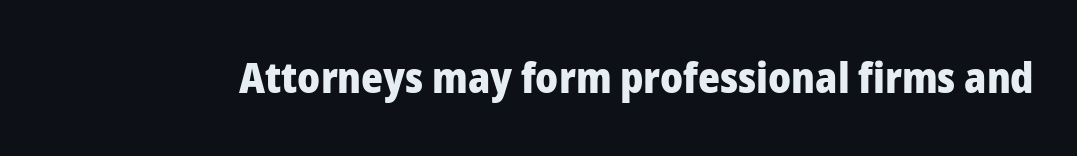
Q: Is the text bold? A: Yes.
Q: Is the text italic (slanted)? A: No, it is upright.
Q: Is the typeface a serif or a sans-serif typeface? A: Sans-serif.
Q: Is the text underlined? A: No.
Q: Is the spacing between letters normal or unusually wide? A: Normal.
Q: Width (condensed, normal, or wide)? A: Normal.
Q: Stroke contrast? A: Low.
Q: x-height? A: Medium.
Q: Monospaced? A: No.
